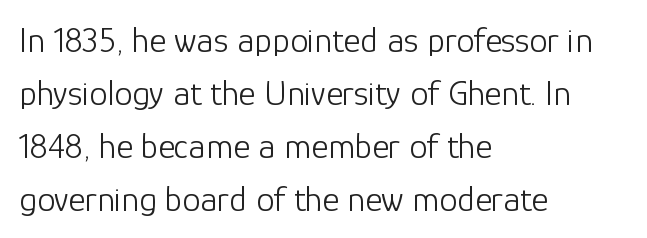
Q: Is the text bold? A: No.
Q: Is the text italic (slanted)? A: No, it is upright.
Q: Is the typeface a serif or a sans-serif typeface? A: Sans-serif.
Q: Is the text underlined? A: No.
Q: How is the paragraph aligned? A: Left-aligned.
Q: Is the spacing between letters normal or unusually wide? A: Normal.
Q: Is the spacing between lines tight, normal or loose? A: Normal.
Q: Width (condensed, normal, or wide)? A: Normal.
Q: Stroke contrast? A: Low.
Q: x-height? A: Medium.
Q: Monospaced? A: No.
